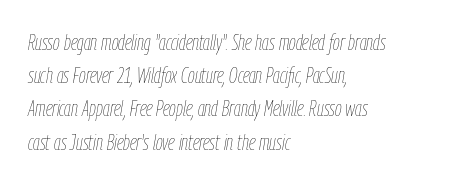
The image shows 22 px text type, italic (leaning right); set left-aligned, normal line spacing (1.51x), normal letter spacing, not underlined.
